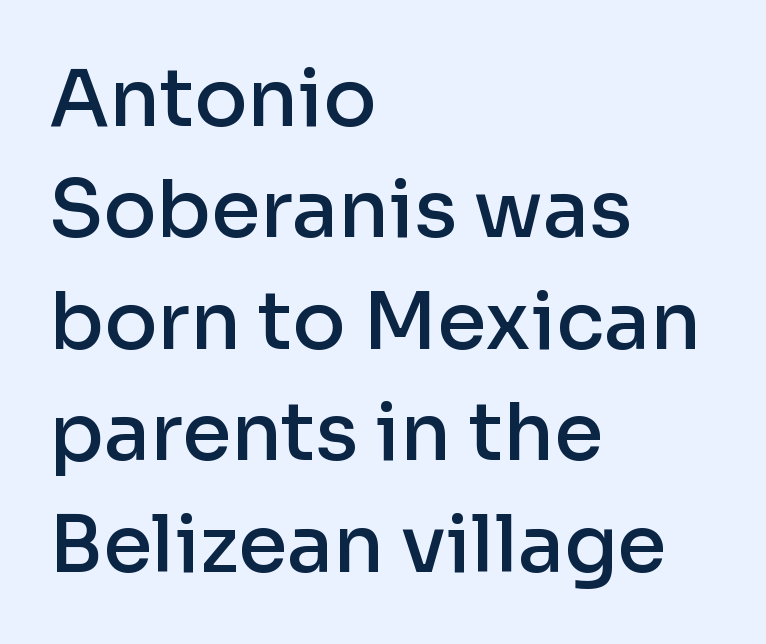
Q: Is the text bold? A: Semi-bold.
Q: Is the text italic (slanted)? A: No, it is upright.
Q: Is the typeface a serif or a sans-serif typeface? A: Sans-serif.
Q: Is the text underlined? A: No.
Q: How is the paragraph aligned? A: Left-aligned.
Q: Is the spacing between letters normal or unusually wide? A: Normal.
Q: Is the spacing between lines tight, normal or loose? A: Normal.
Q: Width (condensed, normal, or wide)? A: Normal.
Q: Stroke contrast? A: Low.
Q: x-height? A: Medium.
Q: Monospaced? A: No.
